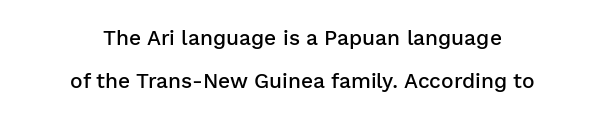
{"italic": "no", "bold": "semi", "underline": "no", "align": "center", "line_spacing": "loose", "line_spacing_ratio": 2.05, "letter_spacing": "normal", "letter_spacing_em": 0.0, "glyph_px": 21}
